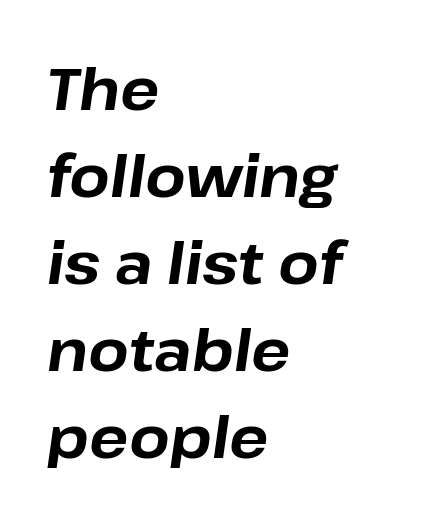
Q: Is the text bold? A: Yes.
Q: Is the text italic (slanted)? A: Yes, it leans right by about 8 degrees.
Q: Is the text underlined? A: No.
Q: How is the paragraph aligned? A: Left-aligned.
Q: Is the spacing between letters normal or unusually wide? A: Normal.
Q: Is the spacing between lines tight, normal or loose? A: Normal.
Q: Width (condensed, normal, or wide)? A: Normal.
Q: Stroke contrast? A: Low.
Q: x-height? A: Medium.
Q: Monospaced? A: No.
